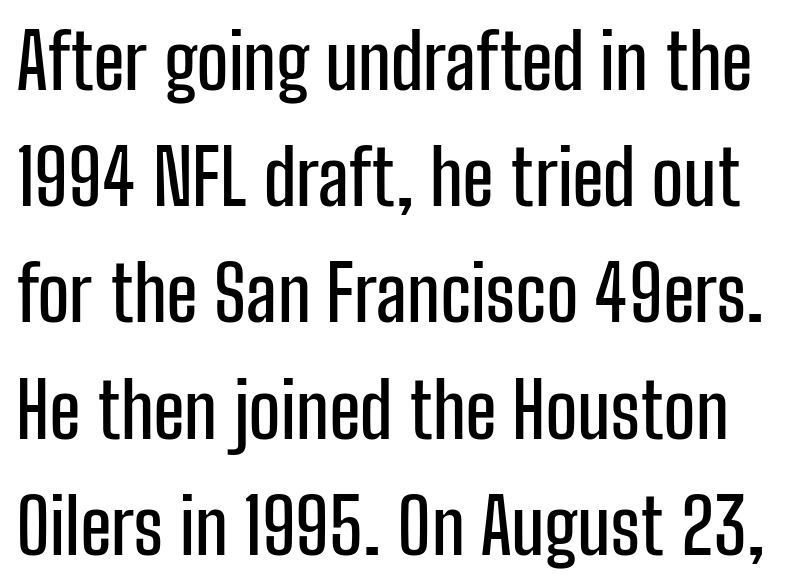
Q: Is the text italic (slanted)? A: No, it is upright.
Q: Is the typeface a serif or a sans-serif typeface? A: Sans-serif.
Q: Is the text underlined? A: No.
Q: Is the spacing between letters normal or unusually wide? A: Normal.
Q: Is the spacing between lines tight, normal or loose? A: Normal.
Q: Width (condensed, normal, or wide)? A: Condensed.
Q: Stroke contrast? A: Low.
Q: x-height? A: Medium.
Q: Monospaced? A: No.
